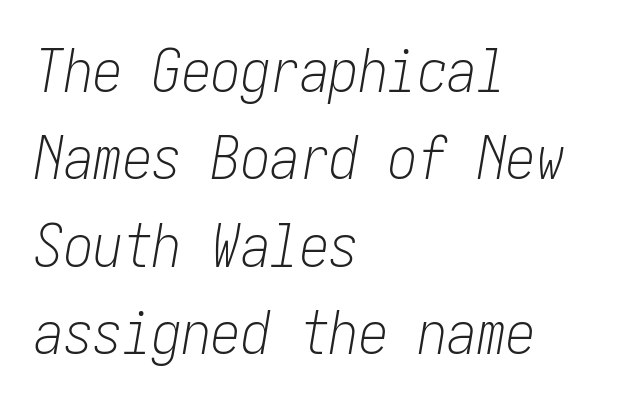
{"italic": "yes", "lean": "right", "slant_degrees": 10, "bold": "no", "weight": "light", "width": "condensed", "stroke_contrast": "low", "x_height": "medium", "underline": "no", "align": "left", "line_spacing": "normal", "line_spacing_ratio": 1.48, "letter_spacing": "normal", "letter_spacing_em": 0.0, "glyph_px": 59}
